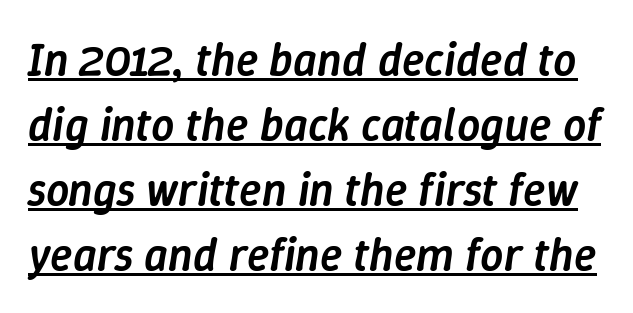
Q: Is the text bold? A: Semi-bold.
Q: Is the text italic (slanted)? A: Yes, it leans right by about 9 degrees.
Q: Is the text underlined? A: Yes.
Q: Is the spacing between letters normal or unusually wide? A: Normal.
Q: Is the spacing between lines tight, normal or loose? A: Normal.
Q: Width (condensed, normal, or wide)? A: Normal.
Q: Stroke contrast? A: Low.
Q: x-height? A: Medium.
Q: Monospaced? A: No.
